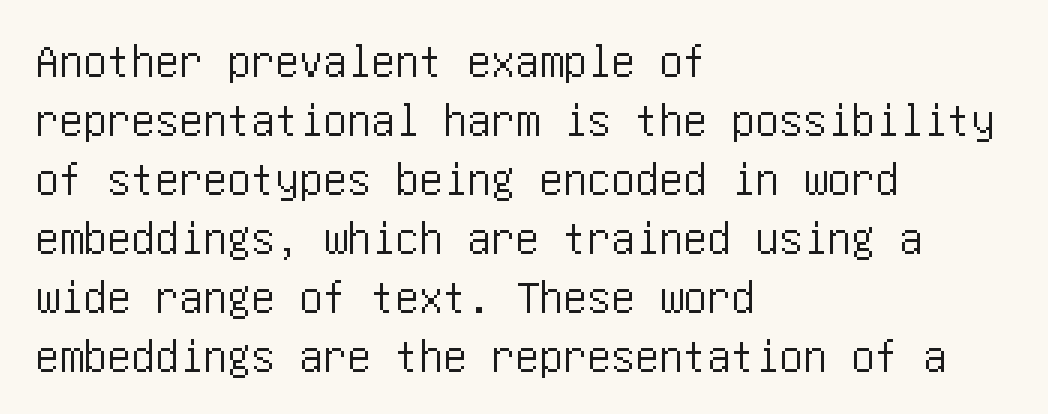
Between one letter and the next there's only the usual sliver of space. The glyphs in this specimen are sans serif. When letters stand straight like this, we call the style roman or upright. The ragged edge is on the right, which tells us the setting is flush left.
